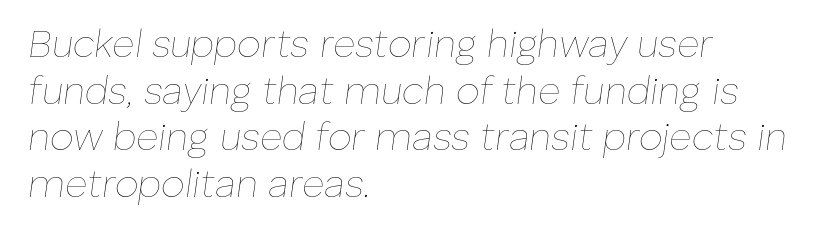
{"italic": "yes", "lean": "right", "slant_degrees": 8, "bold": "no", "weight": "thin", "width": "normal", "stroke_contrast": "low", "x_height": "medium", "monospaced": "no", "underline": "no", "align": "left", "line_spacing_ratio": 1.23, "letter_spacing": "normal", "letter_spacing_em": 0.0, "glyph_px": 38}
